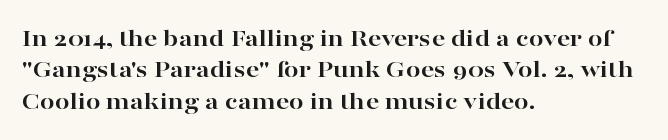
{"italic": "no", "bold": "yes", "underline": "no", "align": "left", "line_spacing_ratio": 1.21, "letter_spacing": "normal", "letter_spacing_em": 0.0, "glyph_px": 26}
